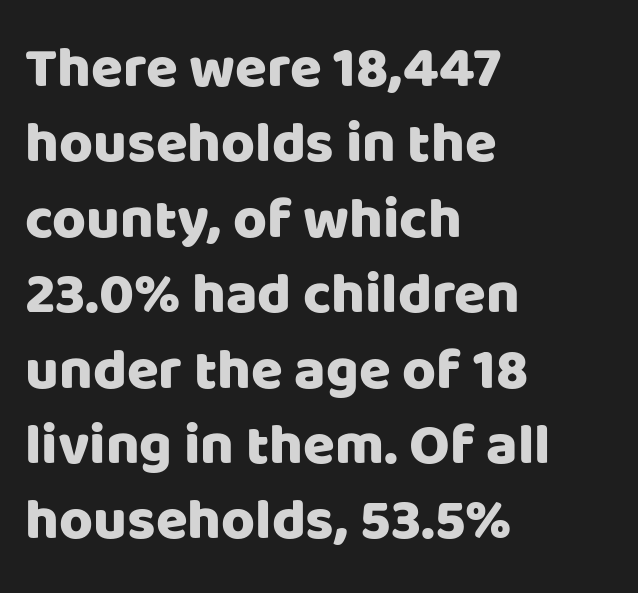
Line beginnings align vertically; line endings do not. Posture: straight, roman, zero tilt. The space between consecutive lines is moderate. What kind of face is this? One without serifs — a sans.
